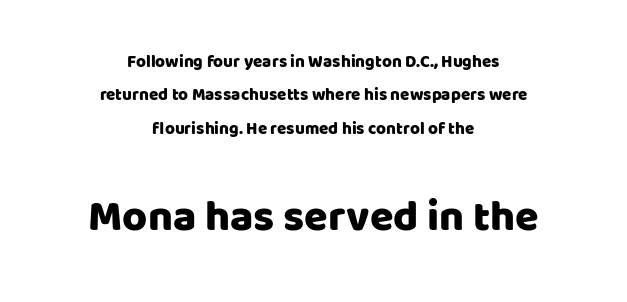
The image shows 43 px sans-serif type, upright; set centered, loose line spacing (1.97x), normal letter spacing, not underlined; the second (bottom) block is 2.53x larger; low stroke contrast and a large x-height.
